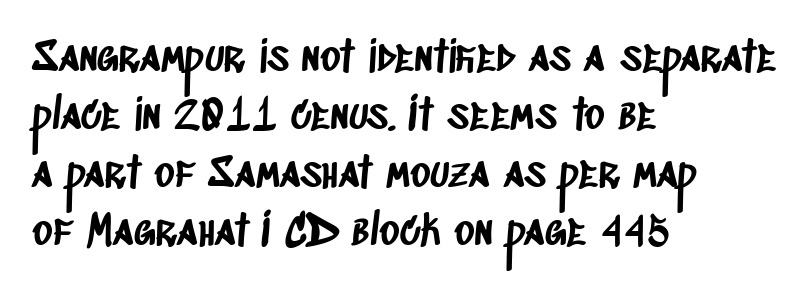
Q: Is the typeface a serif or a sans-serif typeface? A: Sans-serif.
Q: Is the text underlined? A: No.
Q: How is the paragraph aligned? A: Left-aligned.
Q: Is the spacing between letters normal or unusually wide? A: Normal.
Q: Is the spacing between lines tight, normal or loose? A: Normal.
Q: Width (condensed, normal, or wide)? A: Condensed.
Q: Stroke contrast? A: Low.
Q: x-height? A: Large.
Q: Monospaced? A: No.
